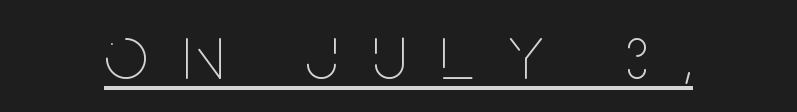
The image shows 78 px thin, condensed type, upright; set unusually wide letter spacing (+0.44 em), underlined; low stroke contrast and a large x-height.
